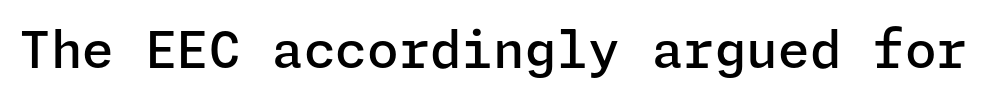
As a designer I'd log this as weight 600, semibold. The glyphs in this specimen are sans serif. Plain, unruled lines of type. What stands out about the letter spacing? Nothing — it is the standard amount.
